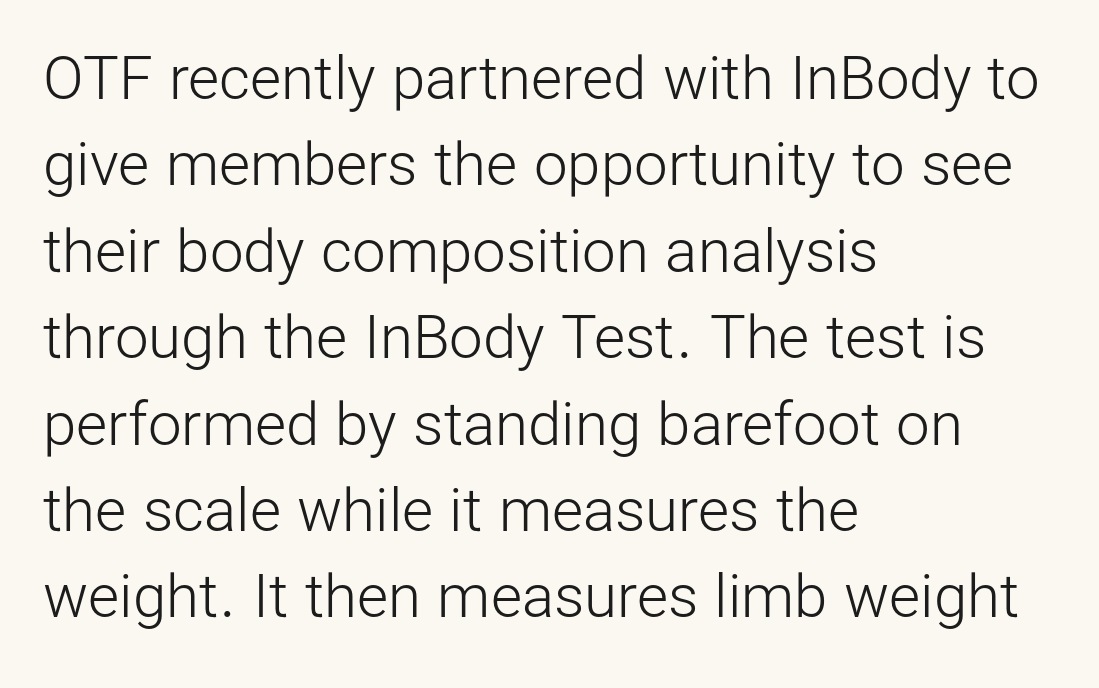
{"serif": "no", "italic": "no", "bold": "no", "weight": "light", "width": "normal", "stroke_contrast": "low", "x_height": "medium", "monospaced": "no", "underline": "no", "align": "left", "line_spacing": "normal", "line_spacing_ratio": 1.44, "letter_spacing": "normal", "letter_spacing_em": 0.0, "glyph_px": 60}
